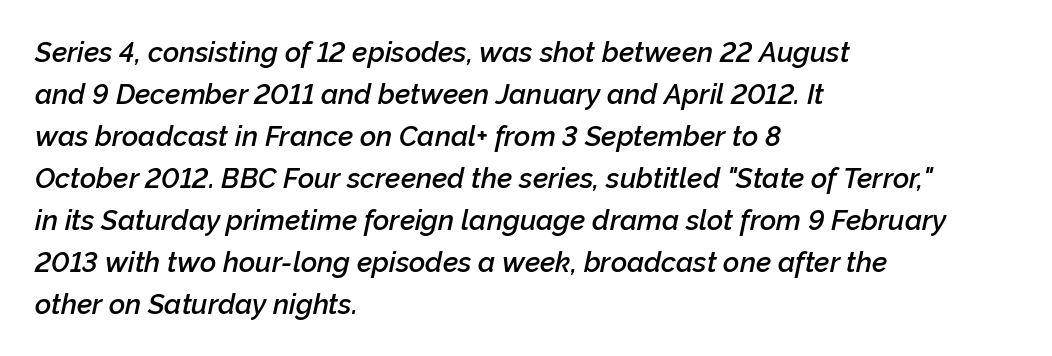
Character widths vary here, with narrow letters taking less room than wide ones. Slightly chunky letters — semibold, I'd say, not full bold. Look at the tracking — it's just the regular setting, nothing added. The whole block is typeset with a tilt. Nobody drew a line under any word here. Honestly, the row spacing looks completely unremarkable.
